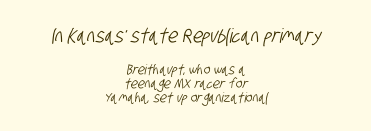
The image shows 20 px text type; set centered, tight line spacing (1.0x), normal letter spacing, not underlined; the first (top) block is 1.43x larger.
